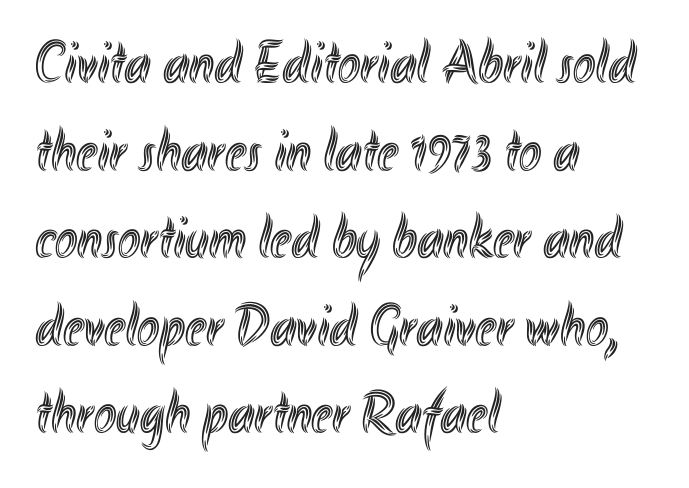
Q: Is the text italic (slanted)? A: Yes.
Q: Is the text underlined? A: No.
Q: How is the paragraph aligned? A: Left-aligned.
Q: Is the spacing between letters normal or unusually wide? A: Normal.
Q: Is the spacing between lines tight, normal or loose? A: Normal.
Q: Width (condensed, normal, or wide)? A: Condensed.
Q: x-height? A: Small.
Q: Monospaced? A: No.
